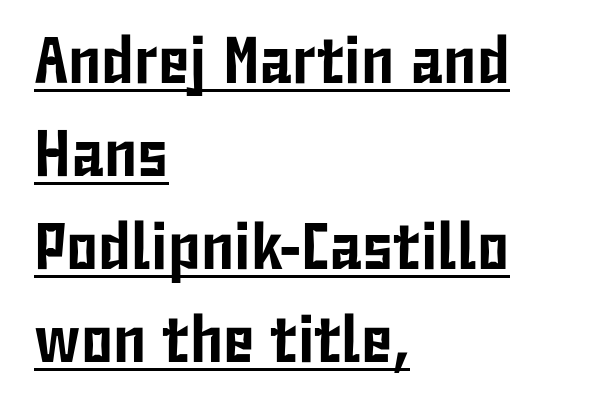
Honestly, the letter spacing is just normal — you wouldn't notice it. Underlining? Definitely there. A classic flush-left, rag-right setting is used for this passage. Vertically, the passage feels balanced, rows spaced as you'd expect. Every stem runs plumb, perpendicular to the baseline.
